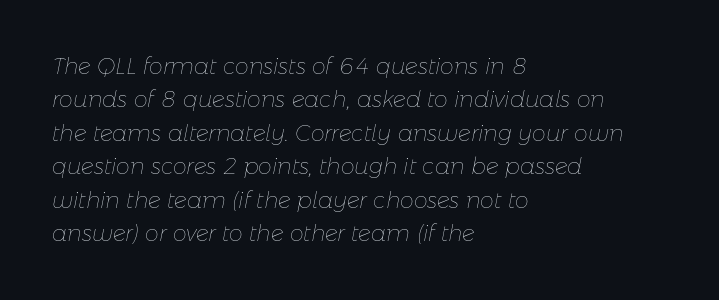
Only glyphs here, with clear space below each row. These lines keep a tight, regular rhythm from letter to letter. Rows of type keep a routine distance in the vertical direction. Summary of weight: not heavy and not bold.
